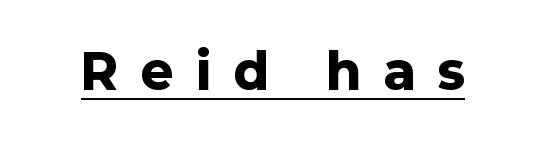
The passage shown has open, widely tracked lettering throughout. The words here are underlined. Posture: vertical. Each glyph is drawn with heavy, bold strokes. Each letter keeps its own natural width here, so spacing adapts to shape. The face used here is a sans, in the tradition of grotesques and geometrics.
